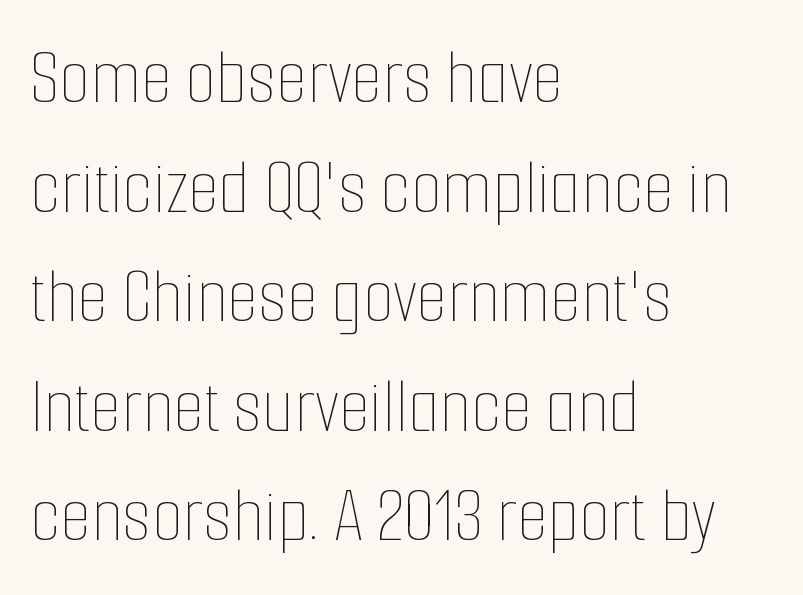
Q: Is the text bold? A: No.
Q: Is the text italic (slanted)? A: No, it is upright.
Q: Is the text underlined? A: No.
Q: How is the paragraph aligned? A: Left-aligned.
Q: Is the spacing between letters normal or unusually wide? A: Normal.
Q: Is the spacing between lines tight, normal or loose? A: Normal.
Q: Width (condensed, normal, or wide)? A: Condensed.
Q: Stroke contrast? A: Low.
Q: x-height? A: Medium.
Q: Monospaced? A: No.
